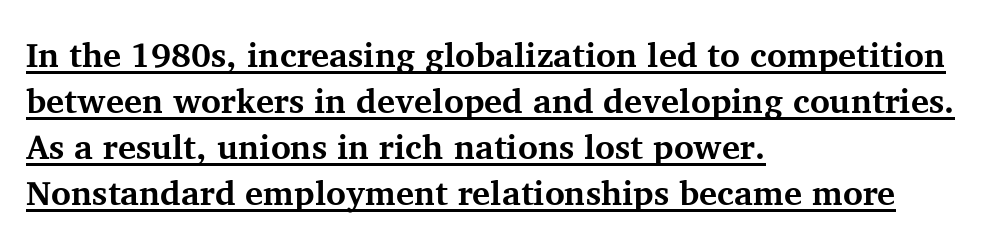
The image shows 34 px bold serif type, upright; set left-aligned, normal line spacing (1.35x), normal letter spacing, underlined; medium stroke contrast and a medium x-height.
